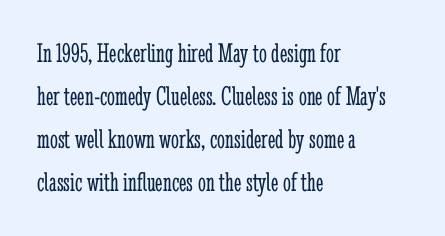
Q: Is the text bold? A: No.
Q: Is the text italic (slanted)? A: No, it is upright.
Q: Is the typeface a serif or a sans-serif typeface? A: Serif.
Q: Is the text underlined? A: No.
Q: How is the paragraph aligned? A: Left-aligned.
Q: Is the spacing between letters normal or unusually wide? A: Normal.
Q: Is the spacing between lines tight, normal or loose? A: Normal.
Q: Width (condensed, normal, or wide)? A: Condensed.
Q: Stroke contrast? A: Low.
Q: x-height? A: Medium.
Q: Monospaced? A: No.
